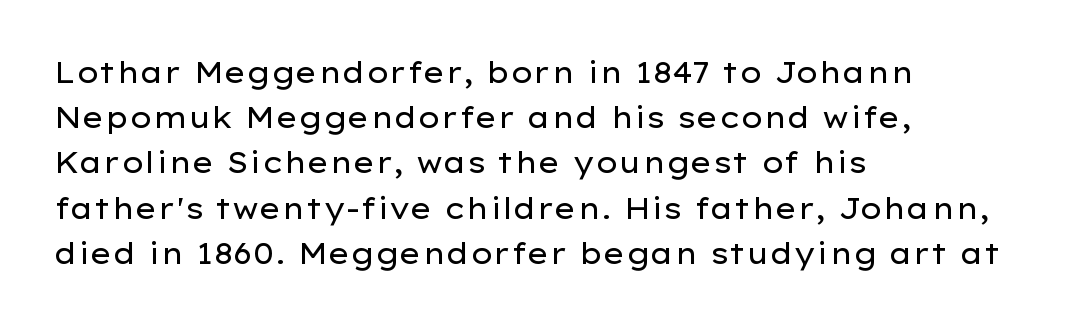
{"serif": "no", "italic": "no", "bold": "no", "weight": "regular", "width": "wide", "stroke_contrast": "low", "x_height": "medium", "monospaced": "no", "underline": "no", "align": "left", "line_spacing": "normal", "line_spacing_ratio": 1.56, "letter_spacing": "normal", "letter_spacing_em": 0.0, "glyph_px": 29}
